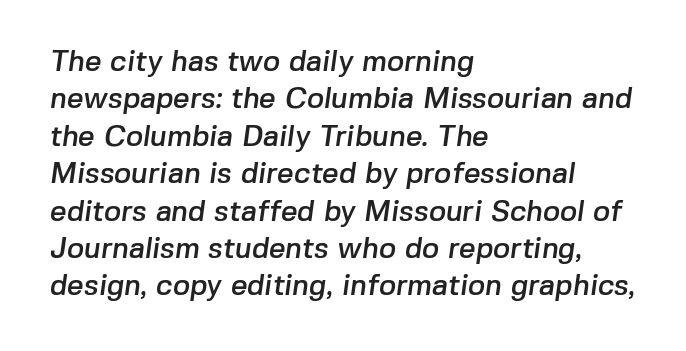
{"serif": "no", "width": "normal", "stroke_contrast": "low", "x_height": "medium", "monospaced": "no", "underline": "no", "align": "left", "line_spacing": "normal", "line_spacing_ratio": 1.29, "letter_spacing": "normal", "letter_spacing_em": 0.0, "glyph_px": 29}
